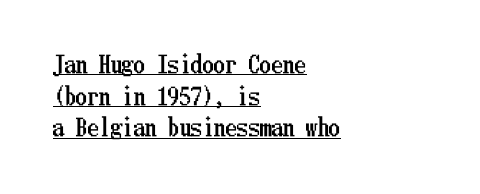
Q: Is the text italic (slanted)? A: No, it is upright.
Q: Is the text underlined? A: Yes.
Q: How is the paragraph aligned? A: Left-aligned.
Q: Is the spacing between letters normal or unusually wide? A: Normal.
Q: Is the spacing between lines tight, normal or loose? A: Normal.
